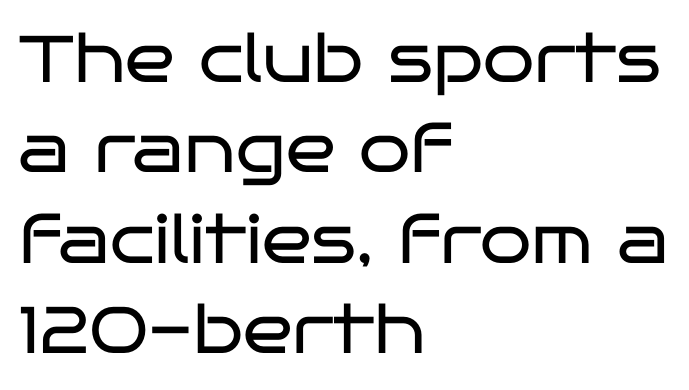
{"serif": "no", "italic": "no", "bold": "no", "weight": "regular", "width": "wide", "stroke_contrast": "low", "x_height": "large", "monospaced": "no", "underline": "no", "align": "left", "line_spacing": "normal", "line_spacing_ratio": 1.37, "letter_spacing": "normal", "letter_spacing_em": 0.0, "glyph_px": 66}
